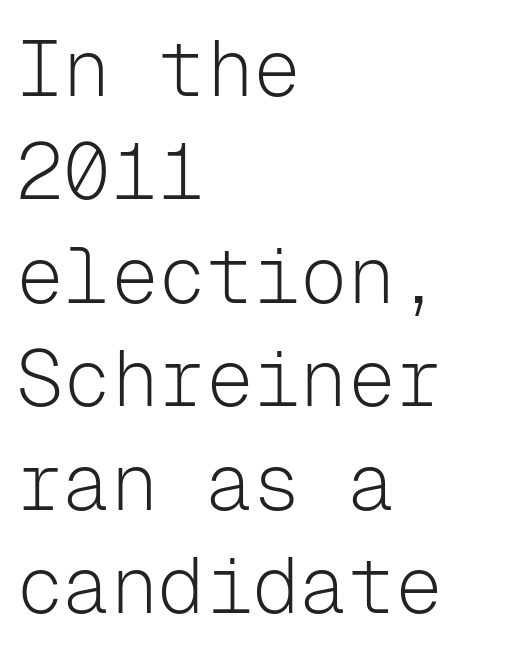
The image shows 79 px light sans-serif type, upright, monospaced; set left-aligned, normal line spacing (1.31x), normal letter spacing, not underlined; low stroke contrast and a medium x-height.
